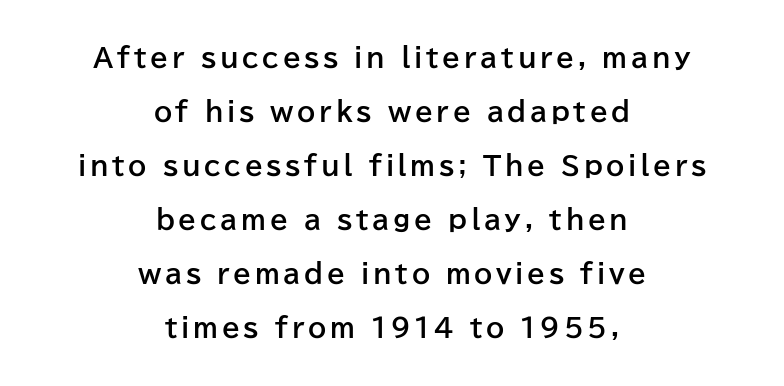
Q: Is the text bold? A: Yes.
Q: Is the text italic (slanted)? A: No, it is upright.
Q: Is the text underlined? A: No.
Q: How is the paragraph aligned? A: Centered.
Q: Is the spacing between lines tight, normal or loose? A: Loose.
